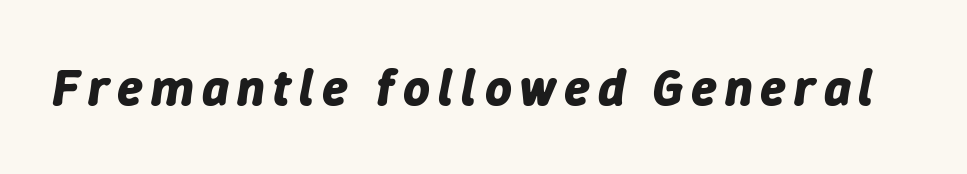
Compared with an ordinary text face, these strokes are far heavier — a full bold. The face used here is proportionally spaced, like ordinary book or web type. Rendered with sloped, italic letterforms. Descenders are the only things crossing below the line.
